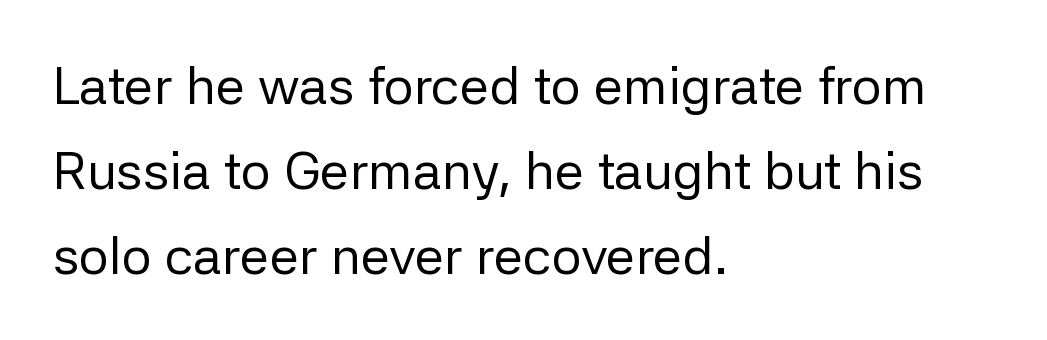
The image shows 53 px regular-weight sans-serif type, upright; set left-aligned, normal line spacing (1.6x), normal letter spacing, not underlined; low stroke contrast and a medium x-height.
